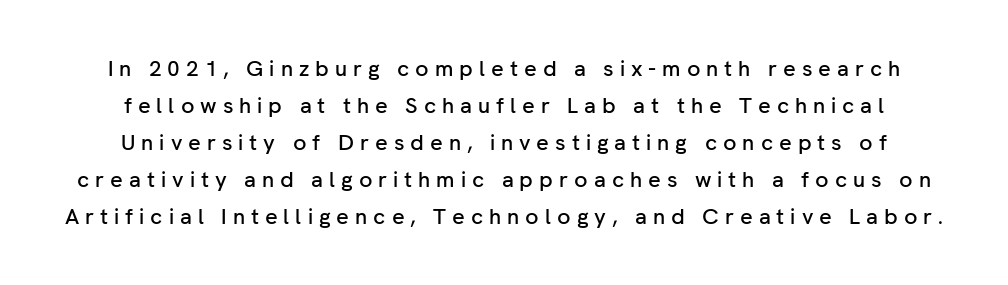
{"italic": "no", "underline": "no", "line_spacing": "normal", "line_spacing_ratio": 1.68, "letter_spacing": "wide", "letter_spacing_em": 0.27, "glyph_px": 22}
